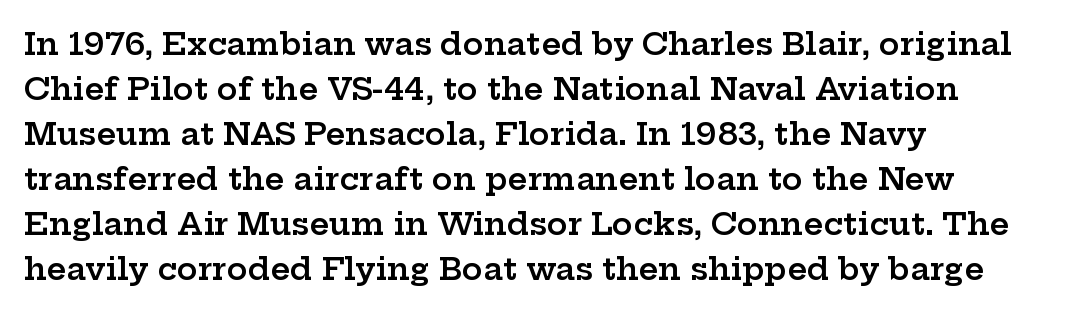
{"serif": "yes", "italic": "no", "bold": "semi", "weight": "semibold", "width": "wide", "stroke_contrast": "low", "x_height": "medium", "monospaced": "no", "underline": "no", "align": "left", "line_spacing": "normal", "line_spacing_ratio": 1.45, "letter_spacing": "normal", "letter_spacing_em": 0.0, "glyph_px": 31}
